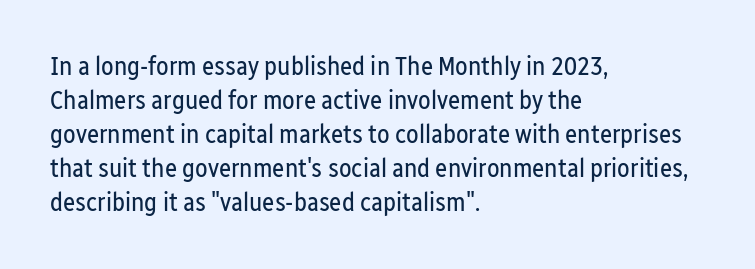
Descenders are the only things crossing below the line. All the whitespace from short lines collects on the right. Characters remain perfectly vertical along every line. The letters sit at their default tracking, neither squeezed nor spread.
